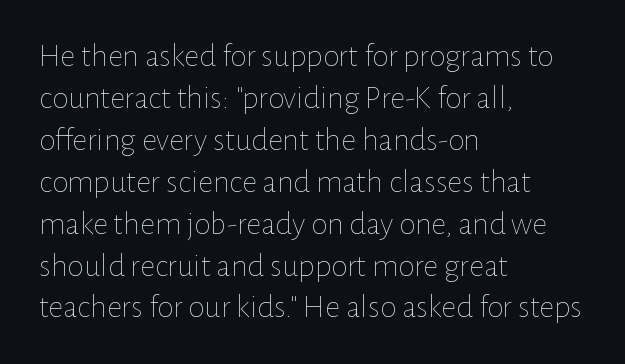
Glyph-to-glyph distance matches everyday printed text. Weight: not bold — regular or lighter. You could not count columns in this text — the font is proportionally spaced. The rag falls on the right side of this text block.
